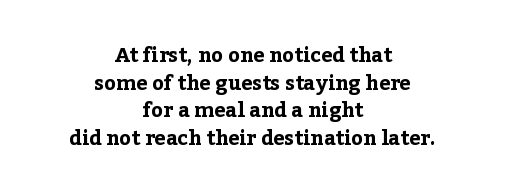
{"italic": "no", "bold": "yes", "underline": "no", "align": "center", "line_spacing": "normal", "line_spacing_ratio": 1.38, "letter_spacing": "normal", "letter_spacing_em": 0.0, "glyph_px": 20}
